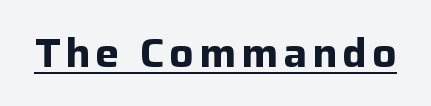
{"serif": "no", "italic": "no", "bold": "yes", "weight": "bold", "width": "normal", "stroke_contrast": "low", "x_height": "medium", "monospaced": "no", "underline": "yes", "glyph_px": 40}
